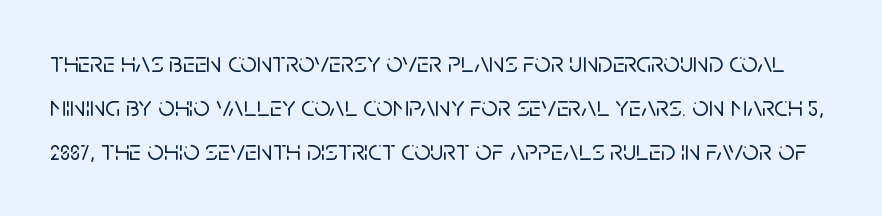
The image shows 29 px sans-serif type, upright; set normal line spacing (1.52x), normal letter spacing, not underlined; low stroke contrast and a large x-height.
